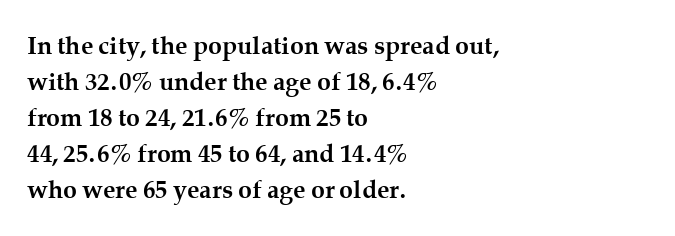
{"italic": "no", "bold": "yes", "underline": "no", "align": "left", "line_spacing": "normal", "line_spacing_ratio": 1.44, "letter_spacing": "normal", "letter_spacing_em": 0.0, "glyph_px": 25}
